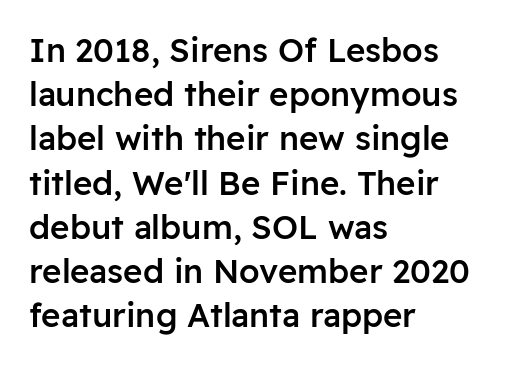
Varying glyph widths throughout — classic text-font behaviour. No word sits above an underline. Bold? Not quite — semibold, heavier than regular but stopping short. Short and long lines alike share a common starting point at left.
